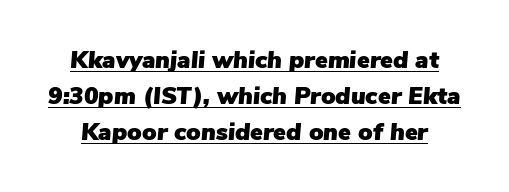
{"italic": "yes", "lean": "right", "slant_degrees": 5, "underline": "yes", "line_spacing": "normal", "line_spacing_ratio": 1.5, "letter_spacing": "normal", "letter_spacing_em": 0.0, "glyph_px": 24}
